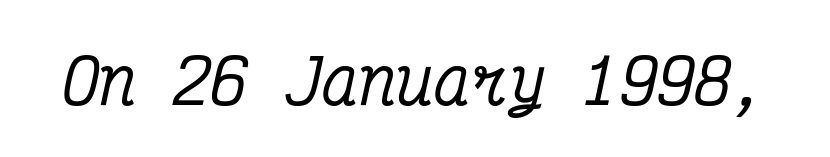
Is the letter spacing exaggerated? No — it looks like the ordinary default. The face used here has a pronounced slope to its letters. The face used here is monospaced, like something from a code editor. Unmarked baselines from the first word to the last.
